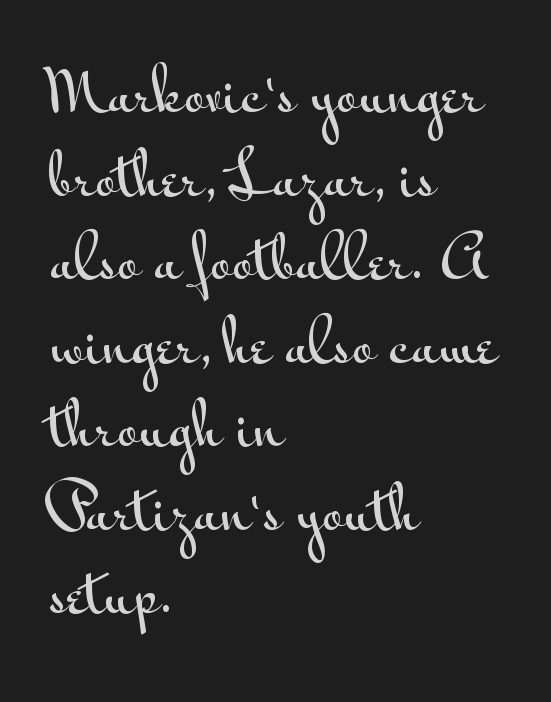
Typographically, this falls in the sans-serif category. The letterforms sit shoulder to shoulder at normal distance. This block has exactly the height ordinary leading produces. Typeset ragged right — the left edge is the straight one.
